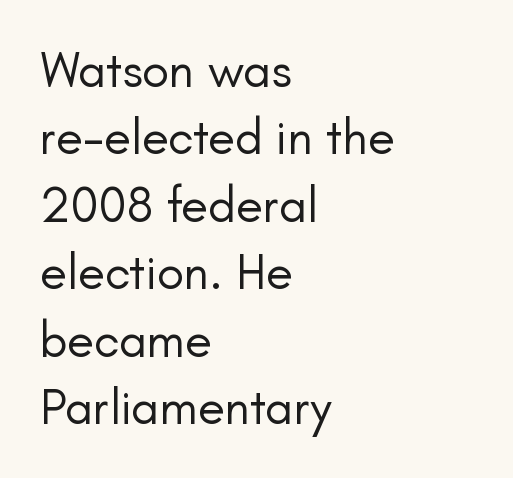
Is this a sans? Yes — the strokes have no serifs. No extra tracking has been applied to these lines. Descenders are the only things crossing below the line. The characters are drawn with everyday or finer stroke widths. The letters advance in unequal steps, a hallmark of proportional type.
